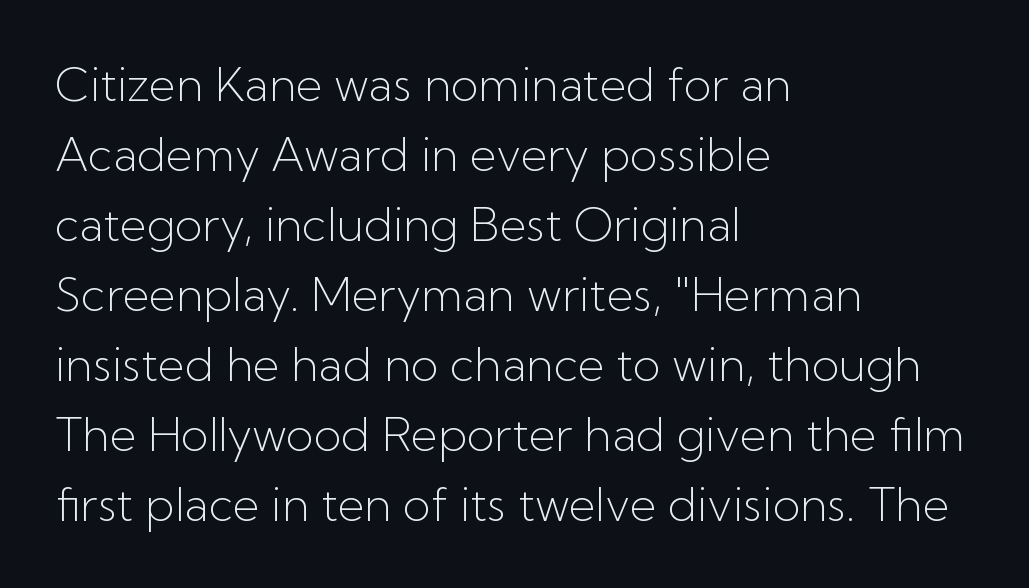
Q: Is the text bold? A: No.
Q: Is the text italic (slanted)? A: No, it is upright.
Q: Is the typeface a serif or a sans-serif typeface? A: Sans-serif.
Q: Is the text underlined? A: No.
Q: How is the paragraph aligned? A: Left-aligned.
Q: Is the spacing between letters normal or unusually wide? A: Normal.
Q: Is the spacing between lines tight, normal or loose? A: Normal.
Q: Width (condensed, normal, or wide)? A: Normal.
Q: Stroke contrast? A: Low.
Q: x-height? A: Medium.
Q: Monospaced? A: No.
